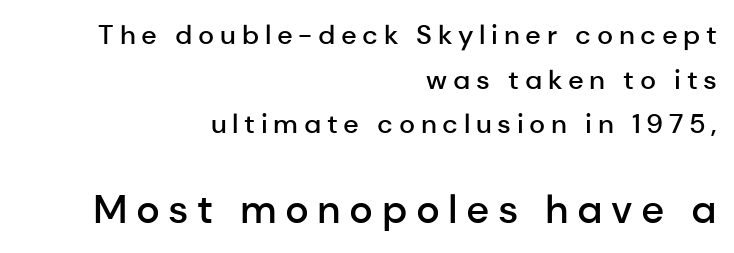
{"serif": "no", "italic": "no", "bold": "semi", "weight": "semibold", "width": "normal", "stroke_contrast": "low", "x_height": "medium", "monospaced": "no", "underline": "no", "align": "right", "line_spacing": "normal", "line_spacing_ratio": 1.65, "letter_spacing": "wide", "letter_spacing_em": 0.21, "larger_block": "second", "size_ratio": 1.48, "glyph_px": 40}
